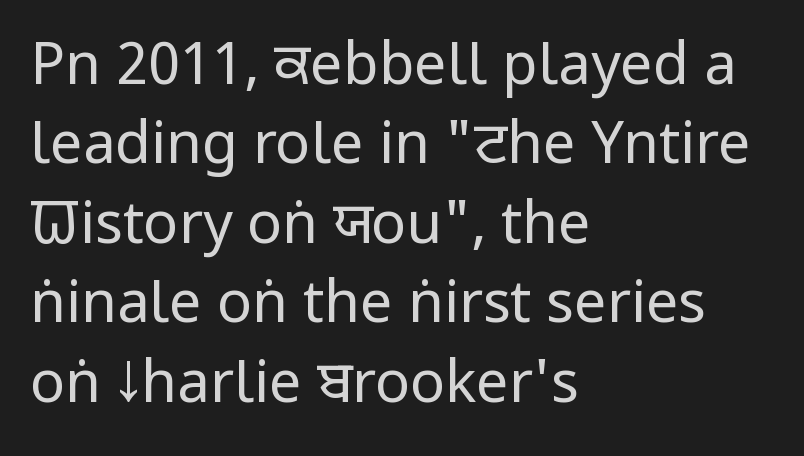
Q: Is the text bold? A: No.
Q: Is the text italic (slanted)? A: No, it is upright.
Q: Is the typeface a serif or a sans-serif typeface? A: Sans-serif.
Q: Is the text underlined? A: No.
Q: How is the paragraph aligned? A: Left-aligned.
Q: Is the spacing between letters normal or unusually wide? A: Normal.
Q: Is the spacing between lines tight, normal or loose? A: Normal.
Q: Width (condensed, normal, or wide)? A: Condensed.
Q: Stroke contrast? A: Low.
Q: x-height? A: Large.
Q: Monospaced? A: No.
